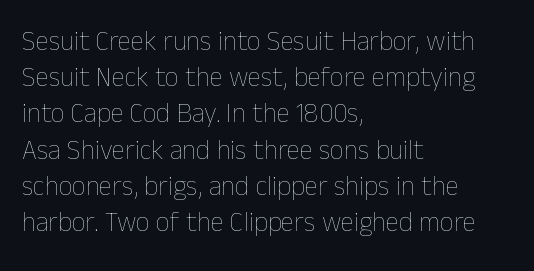
{"italic": "no", "bold": "no", "underline": "no", "align": "left", "line_spacing": "normal", "line_spacing_ratio": 1.34, "letter_spacing": "normal", "letter_spacing_em": 0.0, "glyph_px": 27}
